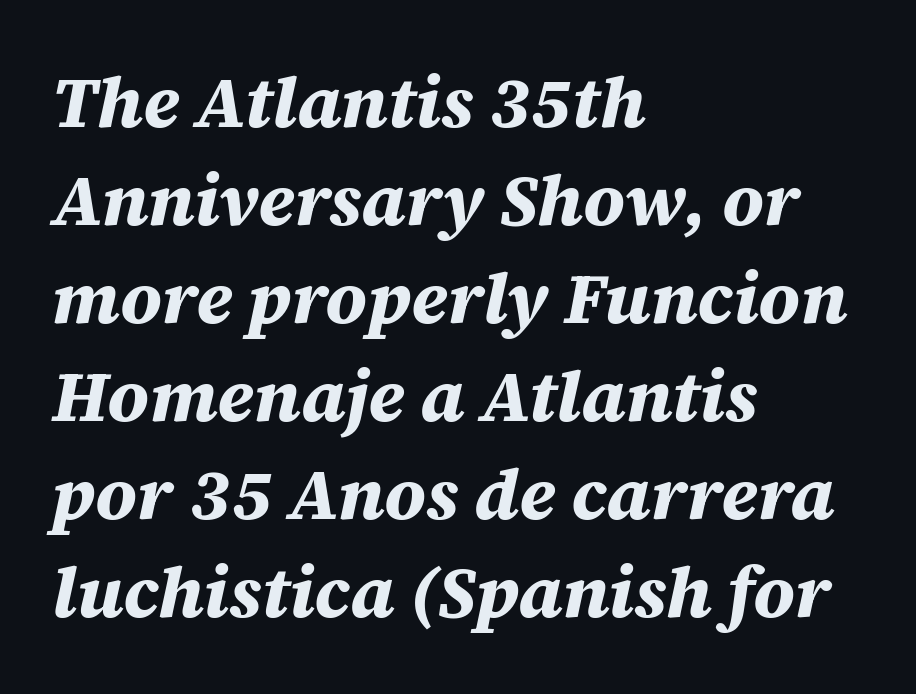
Q: Is the text bold? A: Yes.
Q: Is the text italic (slanted)? A: Yes, it leans right by about 12 degrees.
Q: Is the text underlined? A: No.
Q: How is the paragraph aligned? A: Left-aligned.
Q: Is the spacing between letters normal or unusually wide? A: Normal.
Q: Is the spacing between lines tight, normal or loose? A: Normal.
Q: Width (condensed, normal, or wide)? A: Normal.
Q: Stroke contrast? A: Medium.
Q: x-height? A: Large.
Q: Monospaced? A: No.
